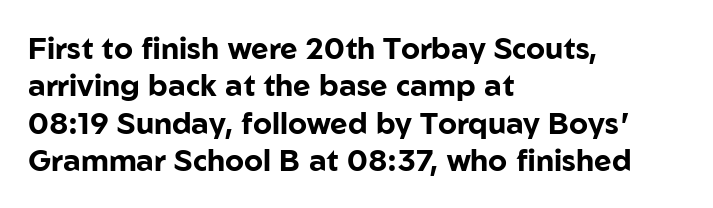
The image shows 30 px bold sans-serif type, upright; set left-aligned, normal line spacing (1.25x), normal letter spacing, not underlined; low stroke contrast and a medium x-height.
